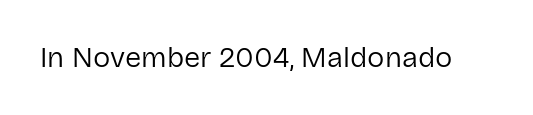
Does the lettering tilt? It doesn't — this is upright. Here the designer chose a conventional face with non-uniform glyph widths. Unmarked baselines from the first word to the last. Look at the tracking — it's just the regular setting, nothing added.
